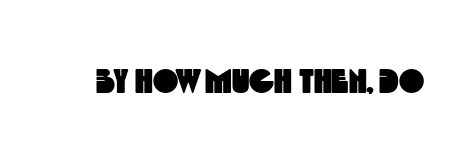
Q: Is the typeface a serif or a sans-serif typeface? A: Sans-serif.
Q: Is the text underlined? A: No.
Q: Is the spacing between letters normal or unusually wide? A: Normal.
Q: Width (condensed, normal, or wide)? A: Condensed.
Q: x-height? A: Large.
Q: Monospaced? A: No.
